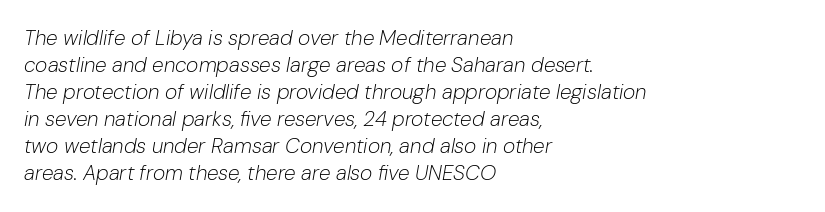
Q: Is the text bold? A: No.
Q: Is the text italic (slanted)? A: Yes, it leans right by about 10 degrees.
Q: Is the text underlined? A: No.
Q: How is the paragraph aligned? A: Left-aligned.
Q: Is the spacing between letters normal or unusually wide? A: Normal.
Q: Is the spacing between lines tight, normal or loose? A: Normal.
